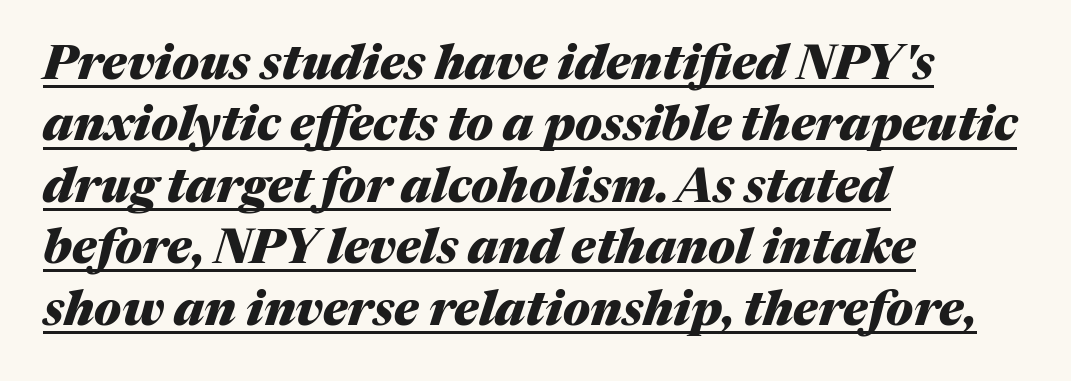
The typesetter chose a ragged-right arrangement here. In terms of posture, this sample is oblique. Quick note: interline space is typical. A typesetter would call this zero additional tracking. A dark, heavy texture on the line: the type is bold. The face used here is proportionally spaced, like ordinary book or web type.
